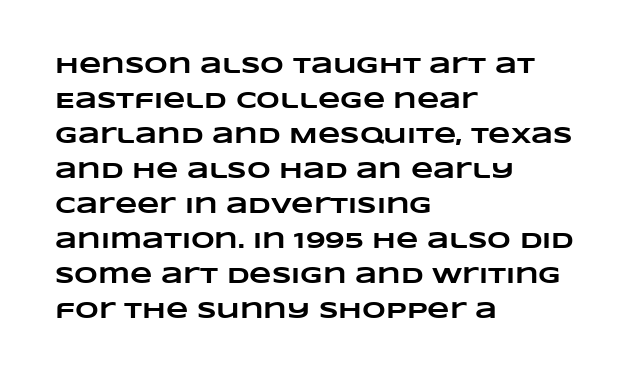
Each glyph is drawn with heavy, bold strokes. This rendering features lettering with no underline. Successive baselines arrive at the customary interval. Which margin do the lines hug? The left one — the right edge is uneven.
